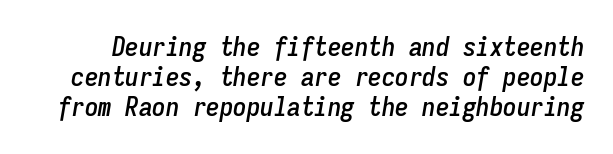
Check under the words: just untouched page. What's the leading like? Squeezed, with rows nearly overlapping. The letters are slanted; this is an italic face. Nobody touched the tracking dial on this one.
